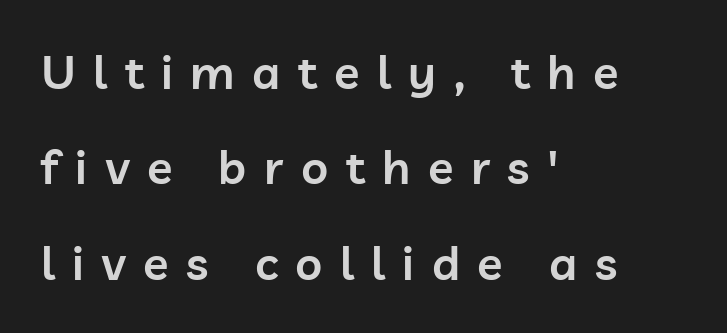
Beneath every word, the page is bare. The passage is arranged the way most books set body copy — flush left. This sample uses a sans-serif face. Stroke thickness is moderately raised; the sample reads as semibold.
